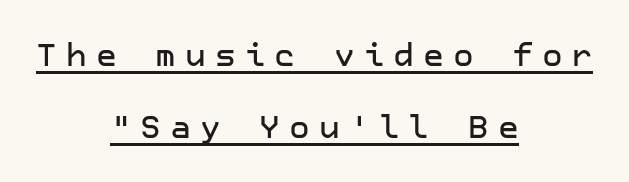
The image shows 32 px sans-serif type, upright; set centered, loose line spacing (2.24x), unusually wide letter spacing (+0.28 em), underlined; low stroke contrast and a medium x-height.
